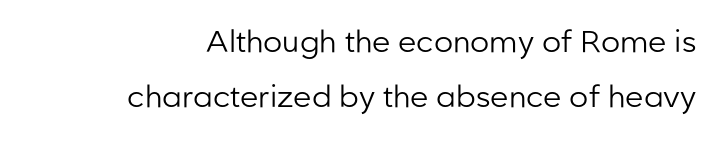
Q: Is the text bold? A: No.
Q: Is the text italic (slanted)? A: No, it is upright.
Q: Is the typeface a serif or a sans-serif typeface? A: Sans-serif.
Q: Is the text underlined? A: No.
Q: Is the spacing between letters normal or unusually wide? A: Normal.
Q: Width (condensed, normal, or wide)? A: Normal.
Q: Stroke contrast? A: Low.
Q: x-height? A: Medium.
Q: Monospaced? A: No.
